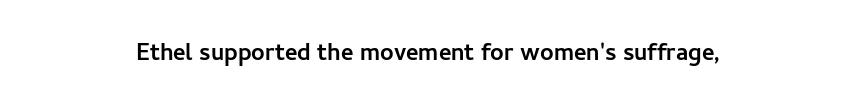
The image shows 24 px bold type, upright; set centered, normal letter spacing, not underlined.
